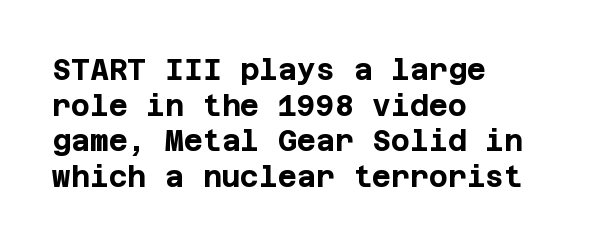
{"serif": "no", "italic": "no", "bold": "yes", "weight": "bold", "width": "normal", "stroke_contrast": "low", "x_height": "large", "underline": "no", "align": "left", "line_spacing_ratio": 1.23, "letter_spacing": "normal", "letter_spacing_em": 0.0, "glyph_px": 29}
